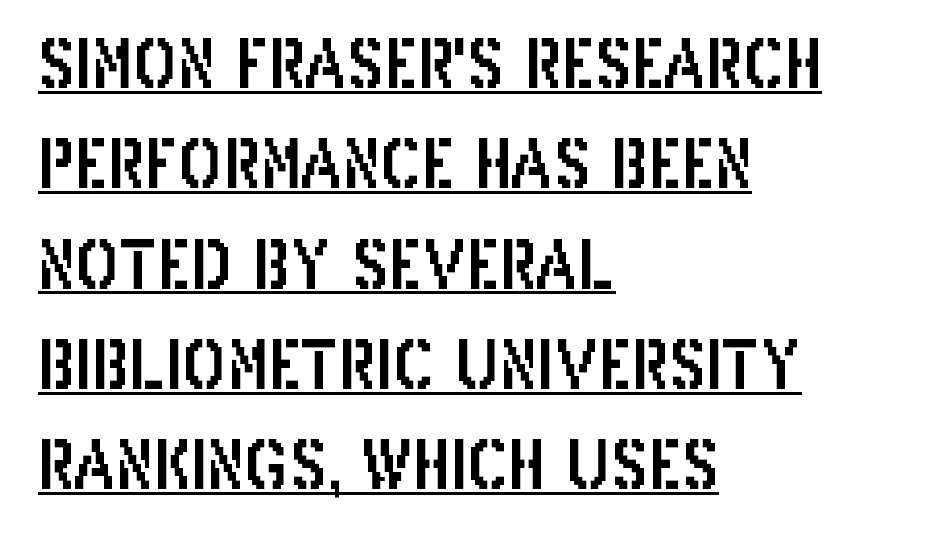
Casual observation: everything's shoved over to the left. Line spacing here is normal. Glyph-to-glyph distance matches everyday printed text. Honestly, the underline is the first thing you notice here. You could not count columns in this text — the font is proportionally spaced.
